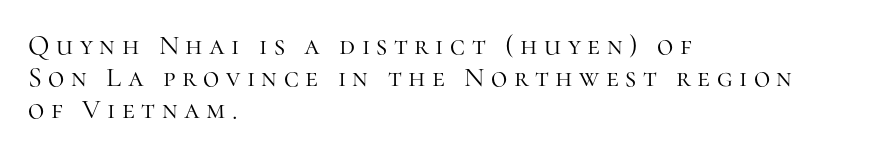
{"serif": "yes", "italic": "no", "bold": "no", "weight": "light", "width": "normal", "stroke_contrast": "high", "x_height": "medium", "monospaced": "no", "underline": "no", "align": "left", "line_spacing": "tight", "line_spacing_ratio": 1.15, "letter_spacing": "wide", "letter_spacing_em": 0.23, "glyph_px": 28}
